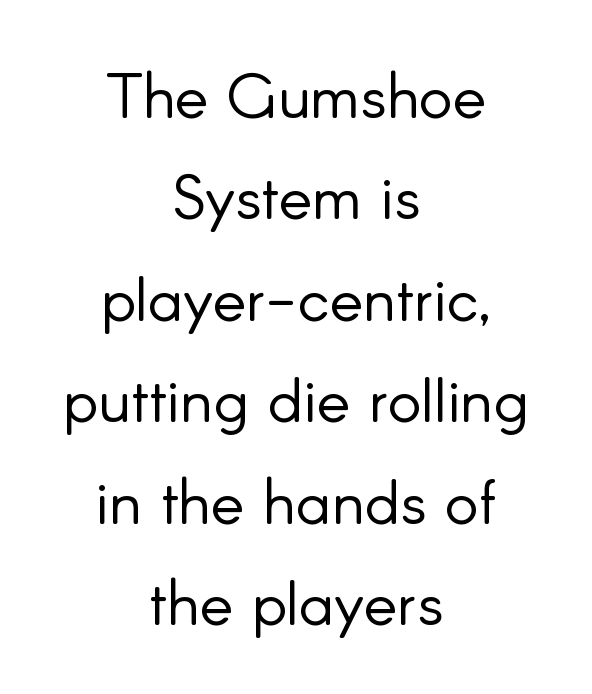
Q: Is the text bold? A: No.
Q: Is the text italic (slanted)? A: No, it is upright.
Q: Is the typeface a serif or a sans-serif typeface? A: Sans-serif.
Q: Is the text underlined? A: No.
Q: How is the paragraph aligned? A: Centered.
Q: Is the spacing between letters normal or unusually wide? A: Normal.
Q: Is the spacing between lines tight, normal or loose? A: Normal.
Q: Width (condensed, normal, or wide)? A: Normal.
Q: Stroke contrast? A: Low.
Q: x-height? A: Small.
Q: Monospaced? A: No.
